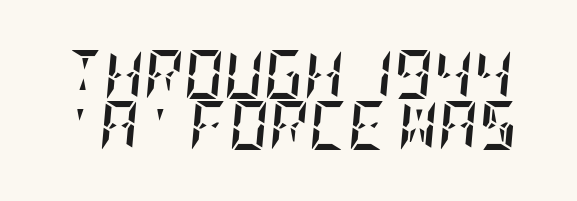
Q: Is the text bold? A: Yes.
Q: Is the text italic (slanted)? A: Yes, it leans right by about 5 degrees.
Q: Is the text underlined? A: No.
Q: Is the spacing between letters normal or unusually wide? A: Normal.
Q: Is the spacing between lines tight, normal or loose? A: Tight.
Q: Width (condensed, normal, or wide)? A: Condensed.
Q: Stroke contrast? A: Low.
Q: x-height? A: Large.
